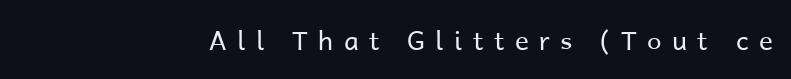
Q: Is the text bold? A: No.
Q: Is the text italic (slanted)? A: No, it is upright.
Q: Is the text underlined? A: No.
Q: How is the paragraph aligned? A: Right-aligned.
Q: Is the spacing between letters normal or unusually wide? A: Unusually wide.
